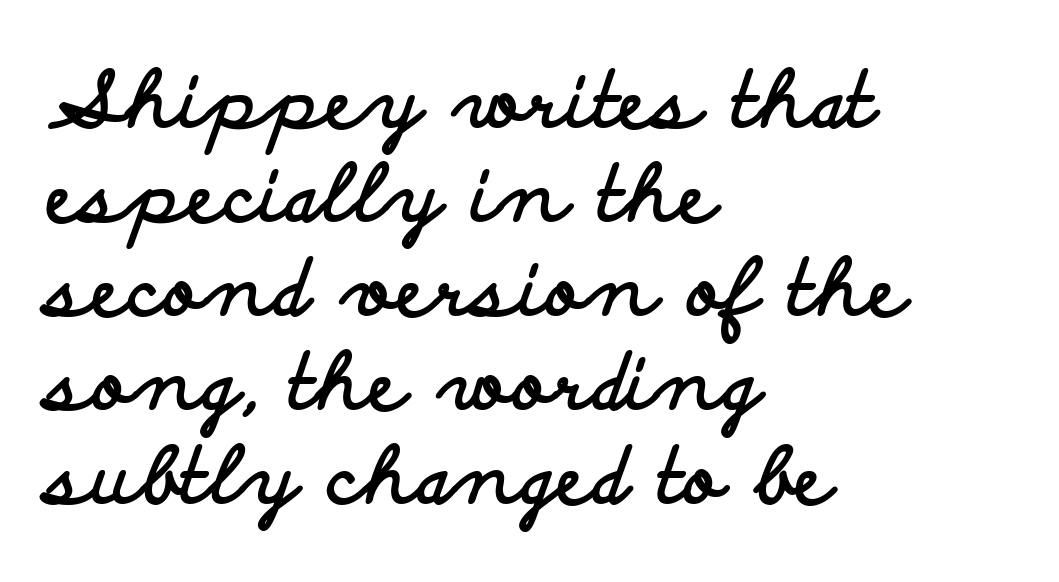
{"serif": "no", "bold": "yes", "weight": "bold", "width": "wide", "stroke_contrast": "low", "x_height": "small", "monospaced": "no", "underline": "no", "align": "left", "line_spacing_ratio": 1.22, "letter_spacing": "normal", "letter_spacing_em": 0.0, "glyph_px": 77}
